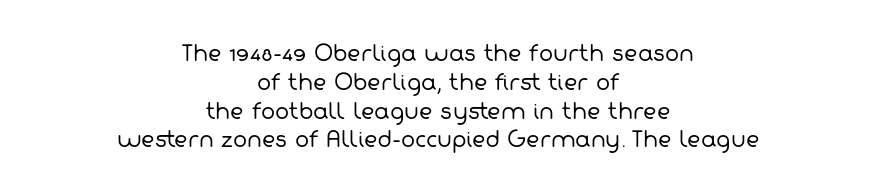
Q: Is the text bold? A: No.
Q: Is the text underlined? A: No.
Q: How is the paragraph aligned? A: Centered.
Q: Is the spacing between letters normal or unusually wide? A: Normal.
Q: Is the spacing between lines tight, normal or loose? A: Normal.
